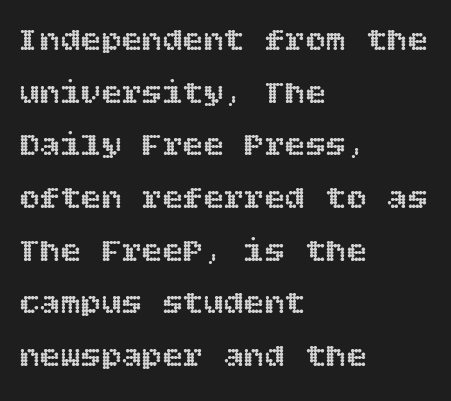
Q: Is the text italic (slanted)? A: No, it is upright.
Q: Is the text underlined? A: No.
Q: How is the paragraph aligned? A: Left-aligned.
Q: Is the spacing between letters normal or unusually wide? A: Normal.
Q: Is the spacing between lines tight, normal or loose? A: Normal.
Q: Width (condensed, normal, or wide)? A: Normal.
Q: x-height? A: Large.
